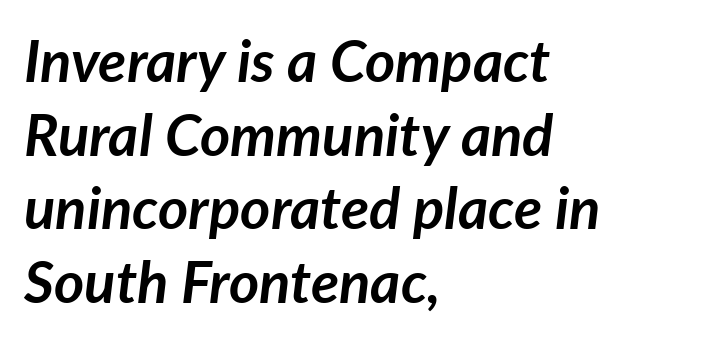
The image shows 58 px semibold type, italic (leaning right); set left-aligned, normal line spacing (1.27x), normal letter spacing, not underlined; low stroke contrast and a medium x-height.
